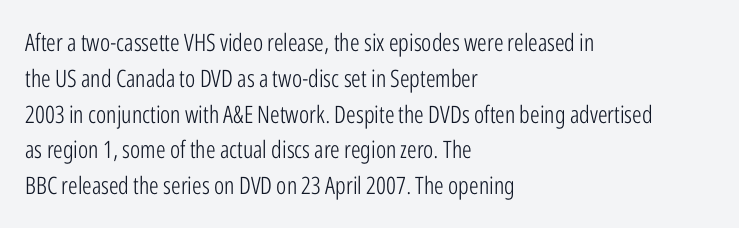
The setting favours the left margin, as ordinary paragraphs usually do. Upright lettering throughout. Letter spacing: default. No chunkiness to these letters — they're not bold.
